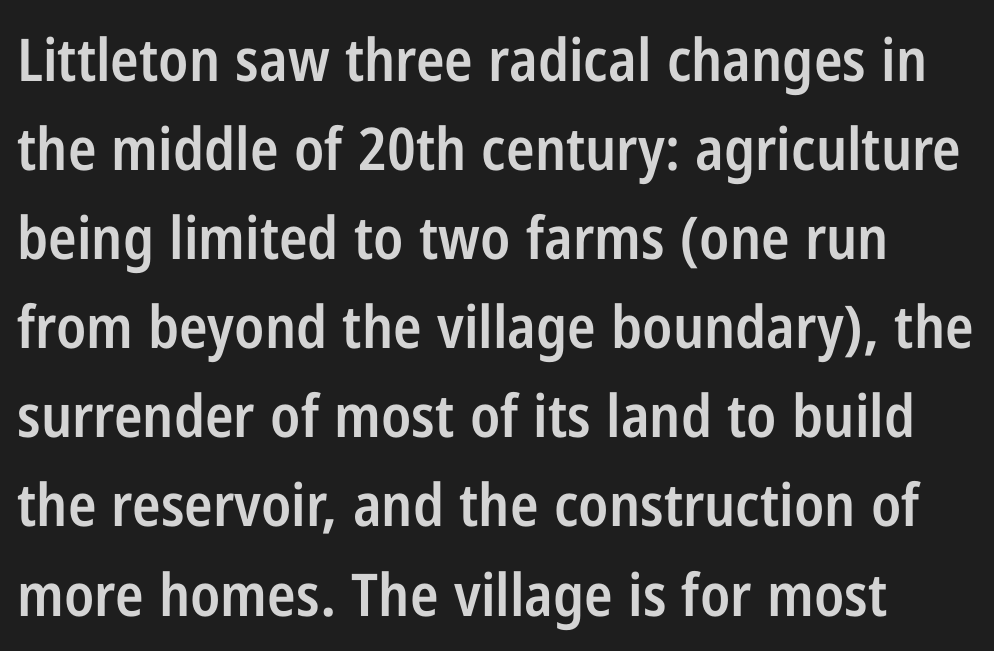
The image shows 59 px semibold, condensed sans-serif type, upright; set normal line spacing (1.51x), normal letter spacing, not underlined; low stroke contrast and a medium x-height.
